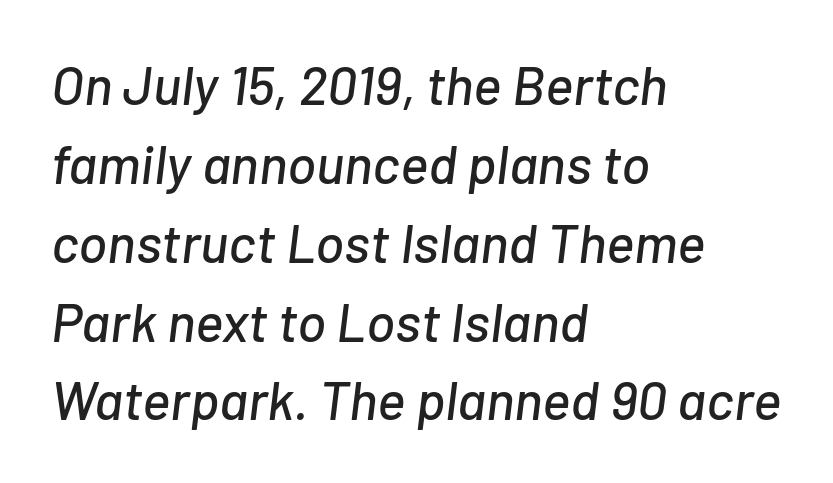
Q: Is the text italic (slanted)? A: Yes, it leans right by about 7 degrees.
Q: Is the text underlined? A: No.
Q: How is the paragraph aligned? A: Left-aligned.
Q: Is the spacing between letters normal or unusually wide? A: Normal.
Q: Is the spacing between lines tight, normal or loose? A: Normal.
Q: Width (condensed, normal, or wide)? A: Normal.
Q: Stroke contrast? A: Low.
Q: x-height? A: Medium.
Q: Monospaced? A: No.
